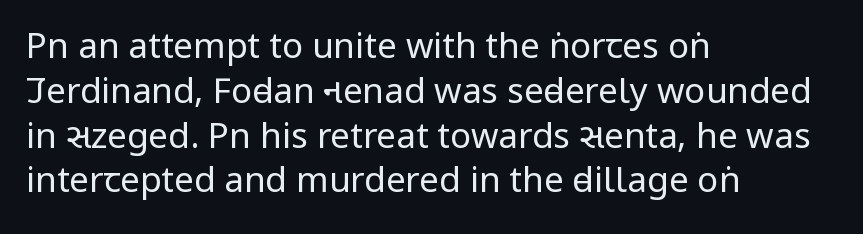
{"serif": "no", "italic": "no", "bold": "no", "weight": "regular", "width": "condensed", "stroke_contrast": "low", "x_height": "large", "monospaced": "no", "underline": "no", "align": "left", "line_spacing": "normal", "line_spacing_ratio": 1.28, "letter_spacing": "normal", "letter_spacing_em": 0.0, "glyph_px": 35}
